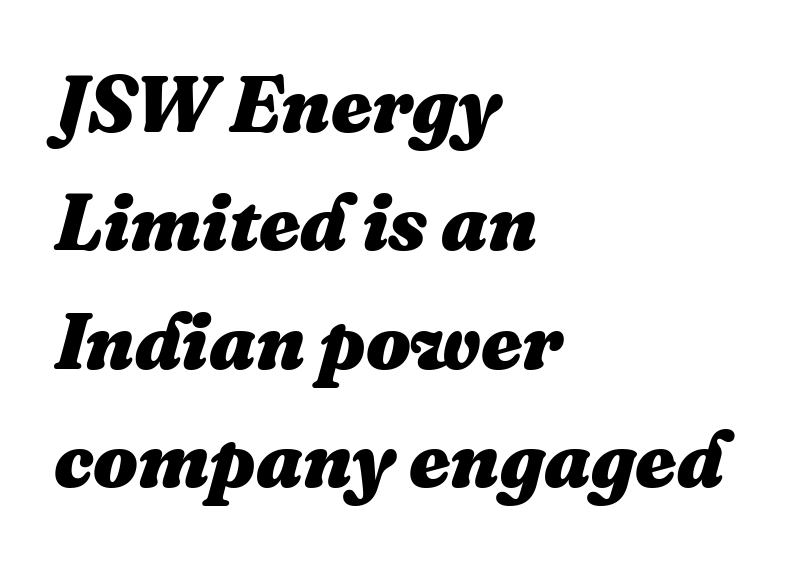
Q: Is the text bold? A: Yes.
Q: Is the text italic (slanted)? A: Yes, it leans right by about 16 degrees.
Q: Is the text underlined? A: No.
Q: How is the paragraph aligned? A: Left-aligned.
Q: Is the spacing between letters normal or unusually wide? A: Normal.
Q: Is the spacing between lines tight, normal or loose? A: Normal.
Q: Width (condensed, normal, or wide)? A: Normal.
Q: Stroke contrast? A: Medium.
Q: x-height? A: Medium.
Q: Monospaced? A: No.
